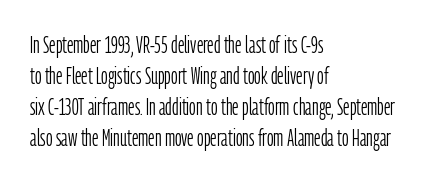
Q: Is the text bold? A: No.
Q: Is the text italic (slanted)? A: No, it is upright.
Q: Is the text underlined? A: No.
Q: How is the paragraph aligned? A: Left-aligned.
Q: Is the spacing between letters normal or unusually wide? A: Normal.
Q: Is the spacing between lines tight, normal or loose? A: Normal.
